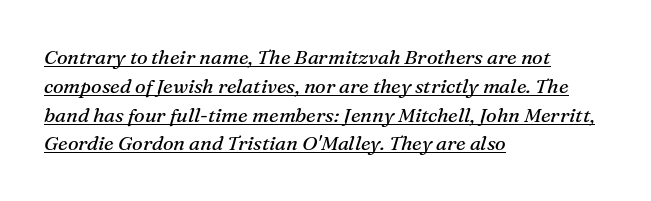
{"italic": "yes", "lean": "right", "slant_degrees": 16, "bold": "no", "underline": "yes", "align": "left", "line_spacing": "normal", "line_spacing_ratio": 1.44, "letter_spacing": "normal", "letter_spacing_em": 0.0, "glyph_px": 20}
